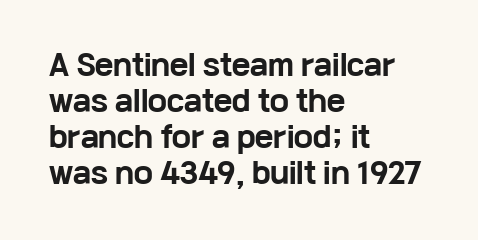
Just letters on the line, the space beneath them empty. Spacing verdict: proportional, widths tailored to each character. Inter-character spacing is left at the font's built-in metrics. Ordinary non-slanted type is in use.
